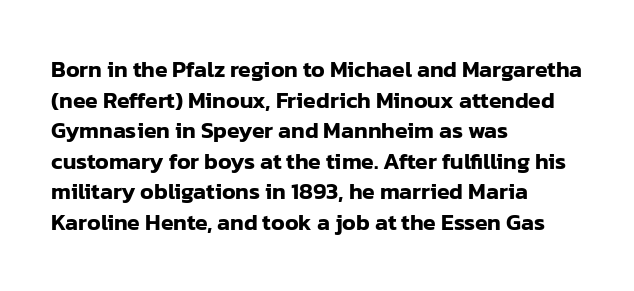
{"italic": "no", "underline": "no", "align": "left", "line_spacing": "normal", "line_spacing_ratio": 1.33, "letter_spacing": "normal", "letter_spacing_em": 0.0, "glyph_px": 23}
